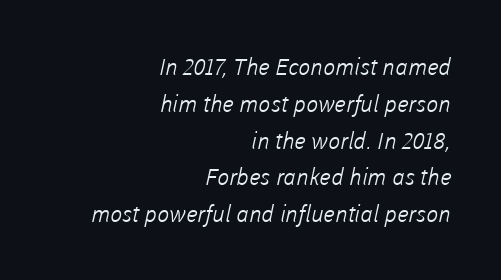
Regular leading. A clean baseline with only descenders dipping below it. These glyphs show unthickened strokes, regular width or finer. Each word holds together tightly as a unit, with standard inter-letter gaps.
